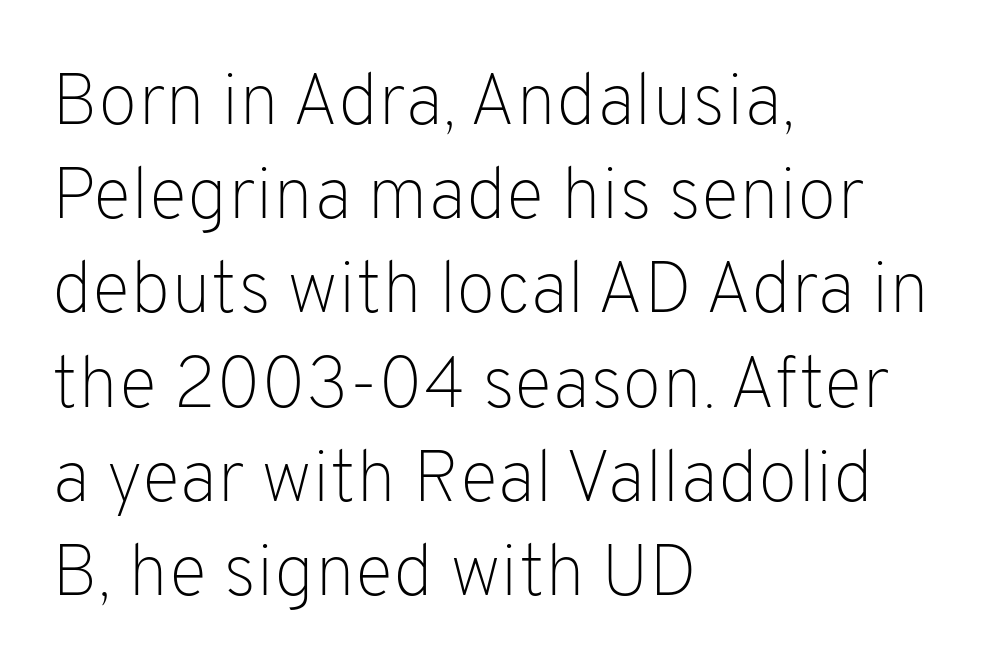
Does the type have serifs? No, each stem ends abruptly. Words float on clear page, feet unadorned. Each new line begins a customary step beneath the previous one. Each letter keeps its own natural width here, so spacing adapts to shape.
